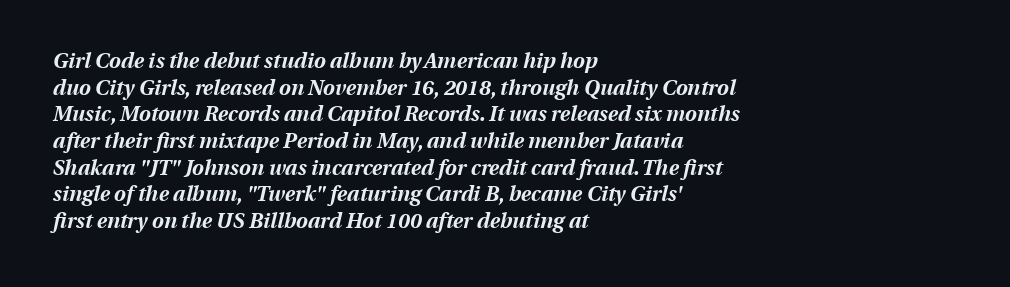
The image shows 21 px bold type, italic (leaning right); set left-aligned, normal line spacing (1.27x), normal letter spacing, not underlined.
